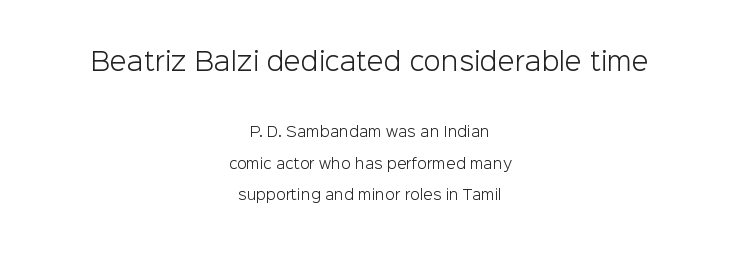
The image shows 25 px text type, upright; set centered, loose line spacing (2.22x), normal letter spacing, not underlined; the first (top) block is 1.79x larger.
